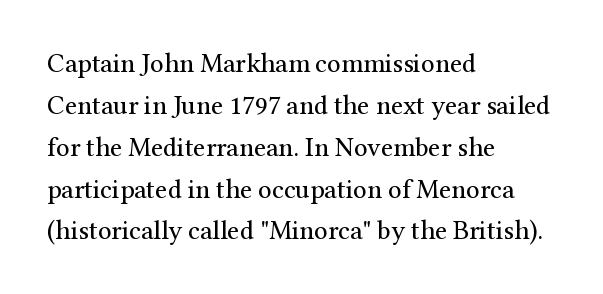
Anything drawn beneath the words? Only blank space. Each word holds together tightly as a unit, with standard inter-letter gaps. Each stroke keeps to a modest, everyday thickness or less. Normally led — the rows are evenly, conventionally spaced. In CSS terms this would be text-align: left. Does the lettering tilt? It doesn't — this is upright.
